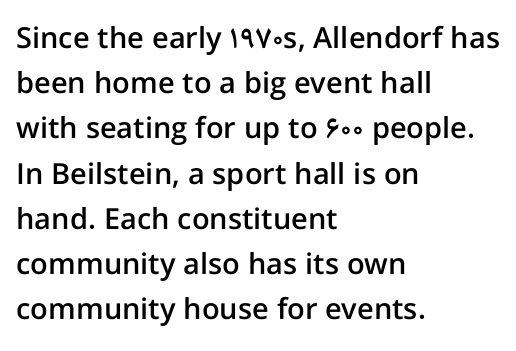
Q: Is the text bold? A: Semi-bold.
Q: Is the text italic (slanted)? A: No, it is upright.
Q: Is the typeface a serif or a sans-serif typeface? A: Sans-serif.
Q: Is the text underlined? A: No.
Q: How is the paragraph aligned? A: Left-aligned.
Q: Is the spacing between letters normal or unusually wide? A: Normal.
Q: Is the spacing between lines tight, normal or loose? A: Normal.
Q: Width (condensed, normal, or wide)? A: Normal.
Q: Stroke contrast? A: Low.
Q: x-height? A: Medium.
Q: Monospaced? A: No.
